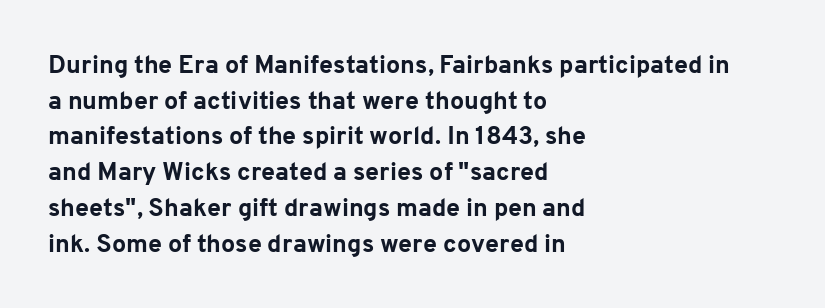
This rendering leaves character spacing at its baseline value. Any mark beneath the type? The region is blank. This is roman type, the default non-slanted kind. Pretty heavy lettering here — definitely bold. Notice how descenders clear the ascenders below comfortably — that's standard leading. All the whitespace from short lines collects on the right.
